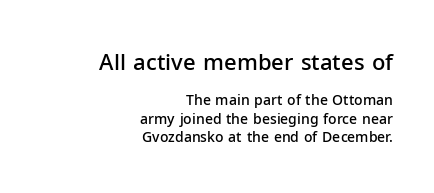
Q: Is the text bold? A: Semi-bold.
Q: Is the text italic (slanted)? A: No, it is upright.
Q: Is the text underlined? A: No.
Q: How is the paragraph aligned? A: Right-aligned.
Q: Is the spacing between letters normal or unusually wide? A: Normal.
Q: Is the spacing between lines tight, normal or loose? A: Normal.
Q: Which block of text is set in a larger size, the first (top) or the second (bottom)? A: The first (top) one.
